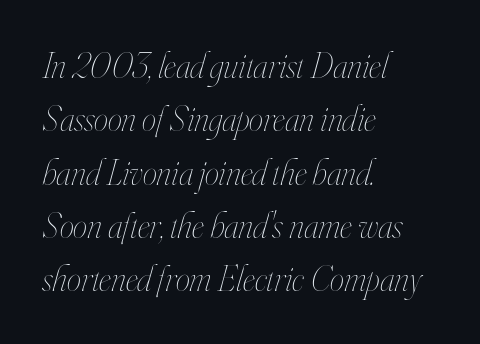
Letters have the restrained weight of plain body copy at most. Do the characters align in a grid? No, the font is proportional. A normal amount of white space separates one row of letters from the next. What stands out about the letter spacing? Nothing — it is the standard amount.
